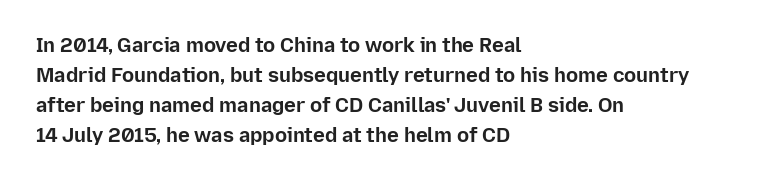
Alignment: flush left. Tall strokes in this sample are plumb rather than angled. Successive baselines arrive at the customary interval. The rendering uses a bold face; every stroke is thick and dark. The specimen omits any rule beneath the text block's lines. Short note: letters normally spaced.
